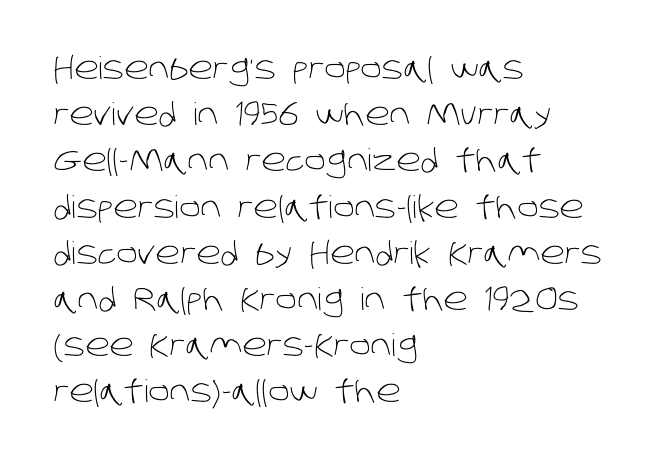
The image shows 31 px light sans-serif type; set left-aligned, normal line spacing (1.49x), normal letter spacing, not underlined; low stroke contrast and a large x-height.
